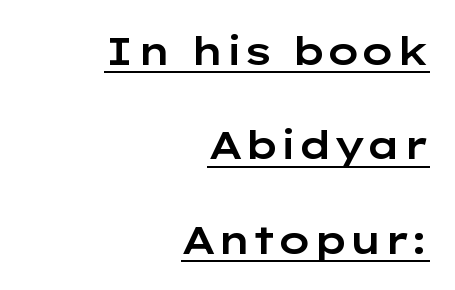
Each letter keeps its own natural width here, so spacing adapts to shape. The paragraph shown leans on its right margin. Type style note: lacks serifs. Inter-character spacing is left at the font's built-in metrics. Is there an underline? Yes — a line sits under the letters. Does the lettering tilt? It doesn't — this is upright.
